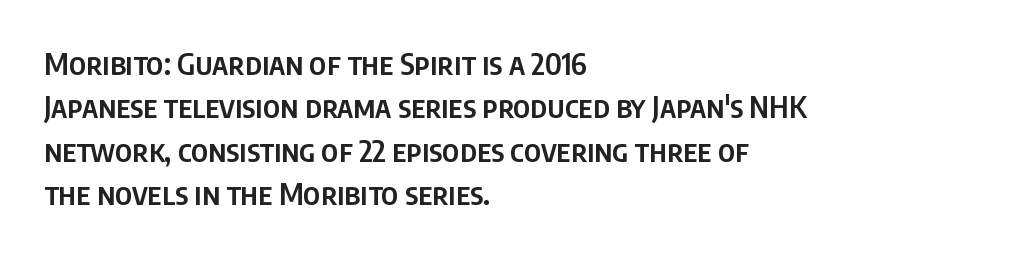
{"serif": "no", "italic": "no", "bold": "semi", "weight": "semibold", "width": "condensed", "stroke_contrast": "low", "x_height": "large", "monospaced": "no", "underline": "no", "align": "left", "line_spacing": "normal", "line_spacing_ratio": 1.45, "letter_spacing": "normal", "letter_spacing_em": 0.0, "glyph_px": 30}
